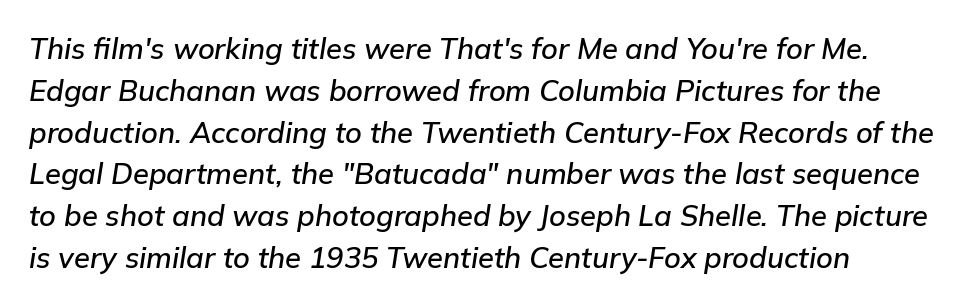
The image shows 29 px text type, italic (leaning right); set normal line spacing (1.44x), normal letter spacing, not underlined; low stroke contrast and a medium x-height.
